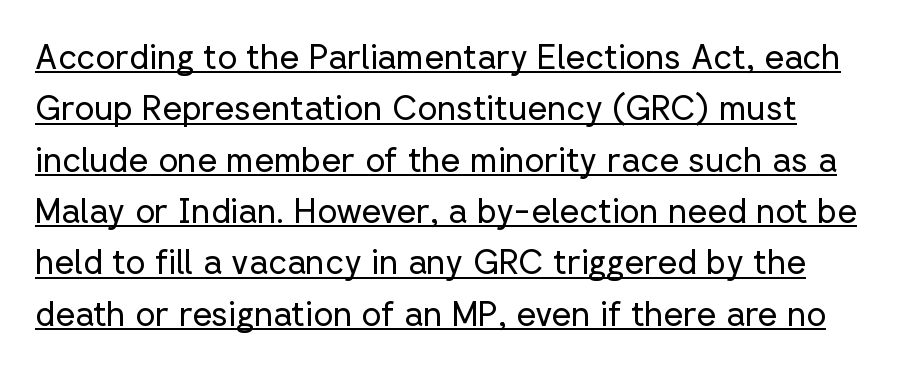
This sample has the flowing, uneven cadence of proportional lettering. Every stem runs plumb, perpendicular to the baseline. Here the glyphs are tracked normally, forming tight word shapes. This block has exactly the height ordinary leading produces.
